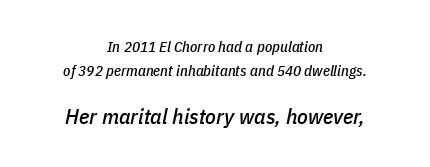
{"italic": "yes", "lean": "right", "slant_degrees": 11, "underline": "no", "align": "center", "line_spacing": "normal", "line_spacing_ratio": 1.57, "letter_spacing": "normal", "letter_spacing_em": 0.0, "larger_block": "second", "size_ratio": 1.47, "glyph_px": 22}
